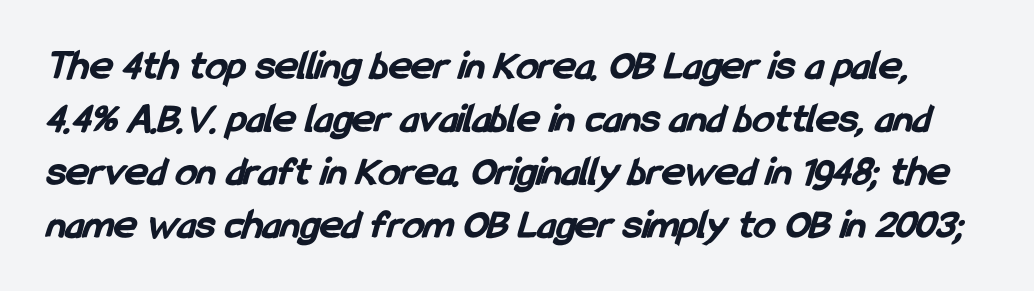
Q: Is the text bold? A: Yes.
Q: Is the typeface a serif or a sans-serif typeface? A: Sans-serif.
Q: Is the text underlined? A: No.
Q: Is the spacing between letters normal or unusually wide? A: Normal.
Q: Width (condensed, normal, or wide)? A: Condensed.
Q: Stroke contrast? A: Low.
Q: x-height? A: Medium.
Q: Monospaced? A: No.
